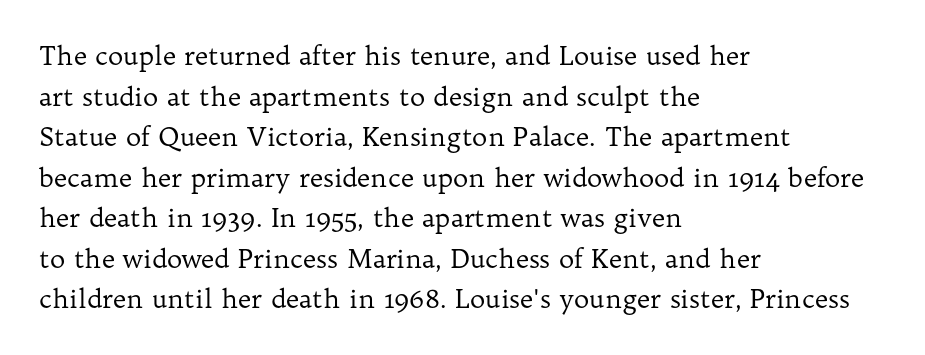
The image shows 26 px text type, upright; set left-aligned, normal line spacing (1.56x), normal letter spacing, not underlined.
